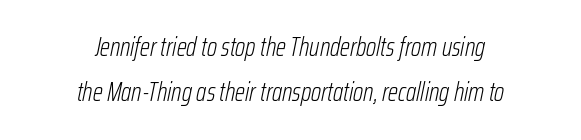
{"italic": "yes", "lean": "right", "slant_degrees": 12, "bold": "no", "underline": "no", "align": "center", "line_spacing_ratio": 1.74, "letter_spacing": "normal", "letter_spacing_em": 0.0, "glyph_px": 26}
